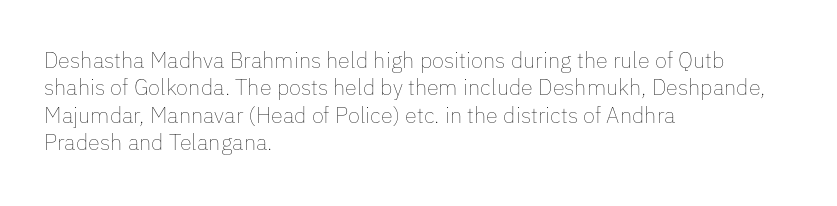
Counters stay open thanks to moderate or lighter strokes. All the whitespace from short lines collects on the right. Normally led — the rows are evenly, conventionally spaced. The glyphs are unaccompanied by any horizontal stroke below them.
